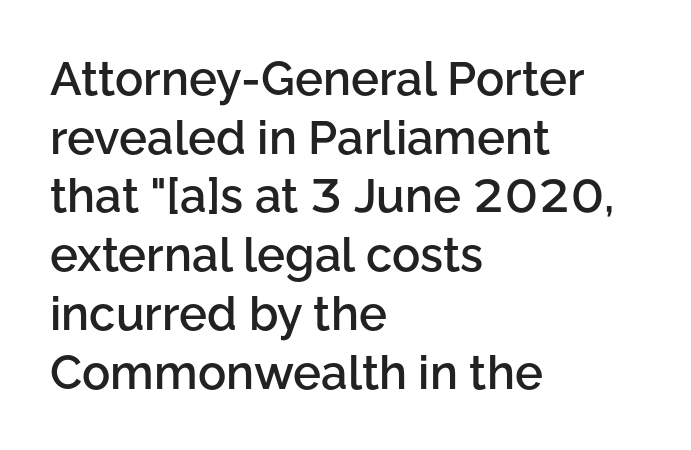
The image shows 47 px semibold sans-serif type, upright; set left-aligned, normal line spacing (1.25x), normal letter spacing, not underlined; low stroke contrast and a medium x-height.
